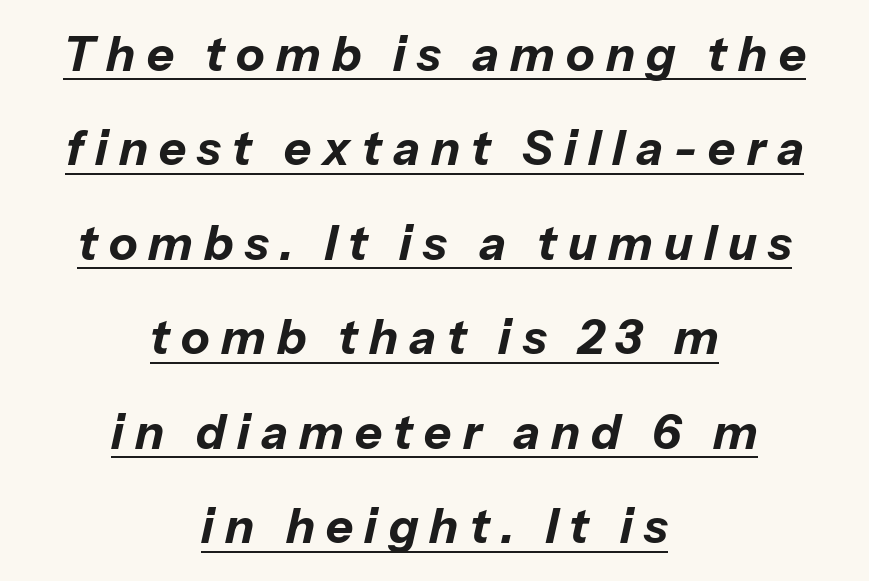
Q: Is the text bold? A: Yes.
Q: Is the text italic (slanted)? A: Yes, it leans right by about 13 degrees.
Q: Is the text underlined? A: Yes.
Q: How is the paragraph aligned? A: Centered.
Q: Is the spacing between letters normal or unusually wide? A: Unusually wide.
Q: Is the spacing between lines tight, normal or loose? A: Loose.
Q: Width (condensed, normal, or wide)? A: Normal.
Q: Stroke contrast? A: Low.
Q: x-height? A: Medium.
Q: Monospaced? A: No.
